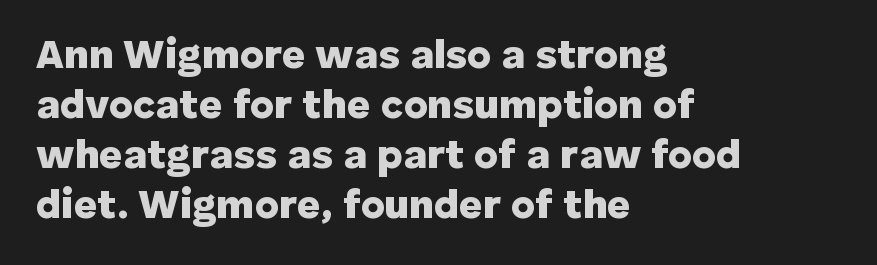
The glyphs are unaccompanied by any horizontal stroke below them. Every row of glyphs begins at an identical x-position on the left. You could not count columns in this text — the font is proportionally spaced. Chunky letters — that's bold for sure. The text was rendered using a sans face with plain stroke endings.
